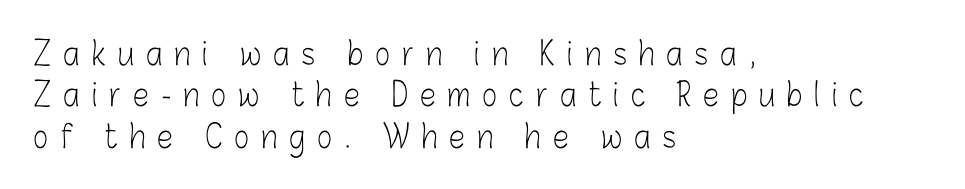
{"serif": "no", "italic": "no", "bold": "no", "weight": "light", "width": "condensed", "stroke_contrast": "low", "x_height": "medium", "monospaced": "no", "underline": "no", "align": "left", "line_spacing": "normal", "line_spacing_ratio": 1.29, "letter_spacing": "wide", "letter_spacing_em": 0.38, "glyph_px": 32}
